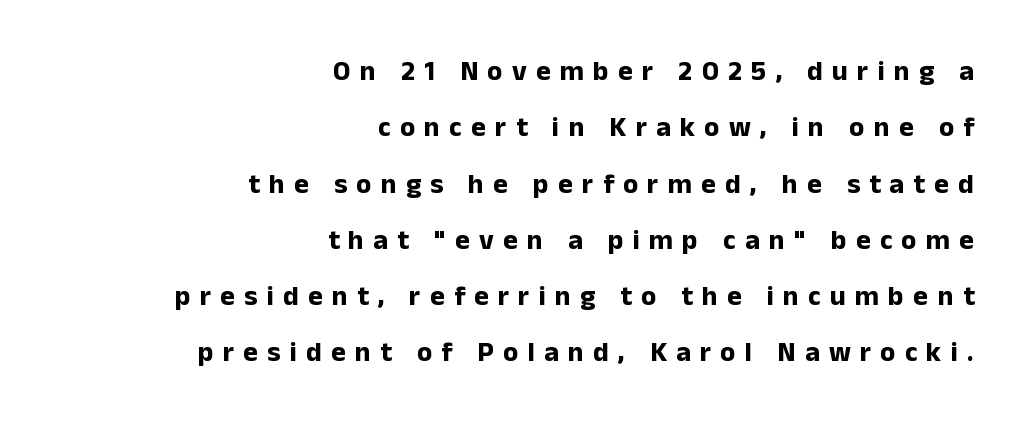
{"serif": "no", "italic": "no", "bold": "yes", "weight": "bold", "width": "normal", "stroke_contrast": "low", "x_height": "medium", "monospaced": "no", "underline": "no", "align": "right", "line_spacing": "loose", "line_spacing_ratio": 2.01, "letter_spacing": "wide", "letter_spacing_em": 0.33, "glyph_px": 28}
